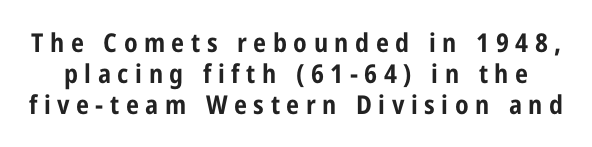
The image shows 26 px bold type, upright; set line spacing 1.2x, unusually wide letter spacing (+0.25 em), not underlined.
